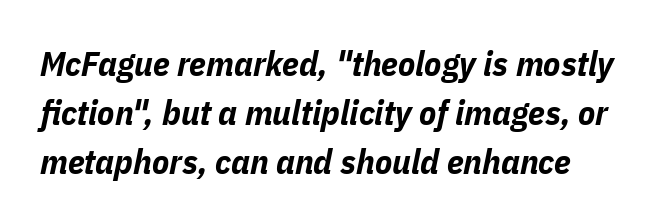
Q: Is the text bold? A: Yes.
Q: Is the text italic (slanted)? A: Yes, it leans right by about 11 degrees.
Q: Is the text underlined? A: No.
Q: Is the spacing between letters normal or unusually wide? A: Normal.
Q: Is the spacing between lines tight, normal or loose? A: Normal.
Q: Width (condensed, normal, or wide)? A: Condensed.
Q: Stroke contrast? A: Low.
Q: x-height? A: Medium.
Q: Monospaced? A: No.
